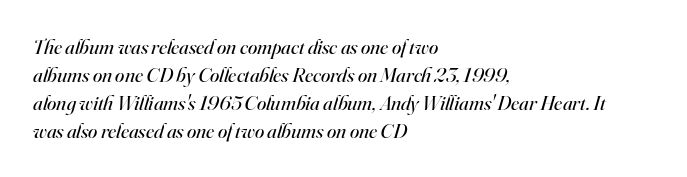
The image shows 21 px text type, italic (leaning right); set left-aligned, normal line spacing (1.33x), normal letter spacing, not underlined.
